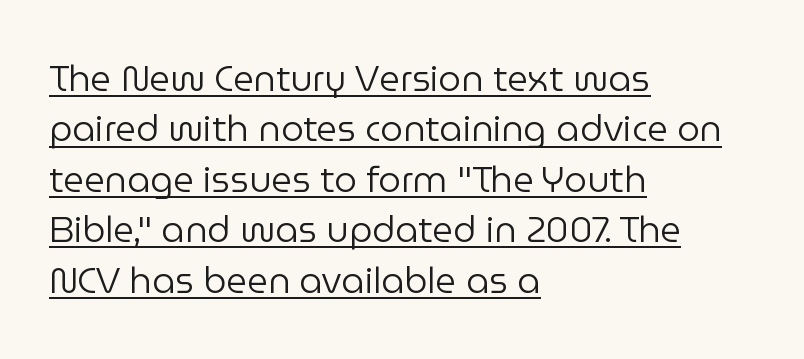
Q: Is the text bold? A: No.
Q: Is the text italic (slanted)? A: No, it is upright.
Q: Is the typeface a serif or a sans-serif typeface? A: Sans-serif.
Q: Is the text underlined? A: Yes.
Q: How is the paragraph aligned? A: Left-aligned.
Q: Is the spacing between letters normal or unusually wide? A: Normal.
Q: Is the spacing between lines tight, normal or loose? A: Normal.
Q: Width (condensed, normal, or wide)? A: Normal.
Q: Stroke contrast? A: Low.
Q: x-height? A: Medium.
Q: Monospaced? A: No.
